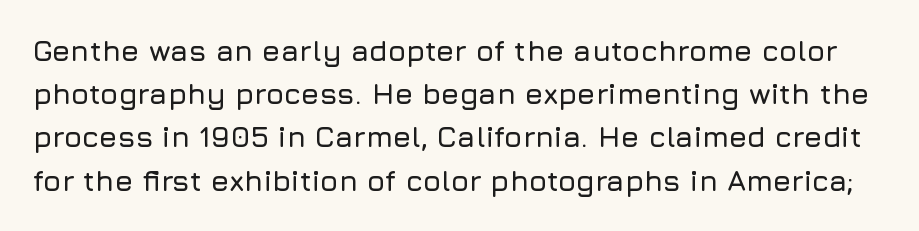
Whoever set this chose a conventional vertical rhythm. Default kerning and tracking; the words read as compact shapes. The lettering stays uniformly vertical, giving the passage a roman look. Here the designer chose a conventional face with non-uniform glyph widths. The passage shown is typeset with a sans-serif family. Only glyphs here, with clear space below each row.
